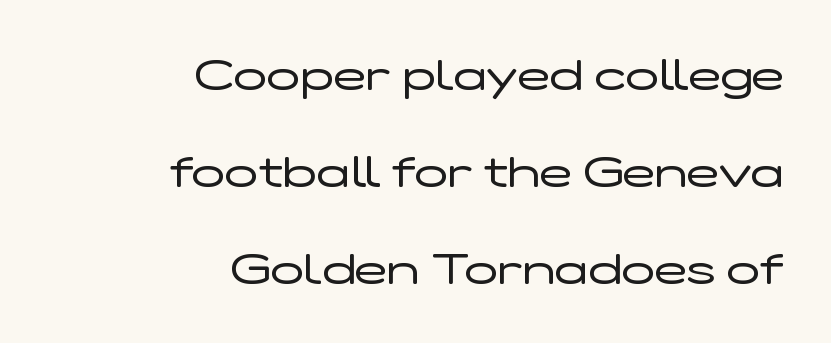
Upright lettering throughout. The area under the type is left untouched. Loosely led — the rows are spread out. A flush-right, rag-left setting is used for this passage.
